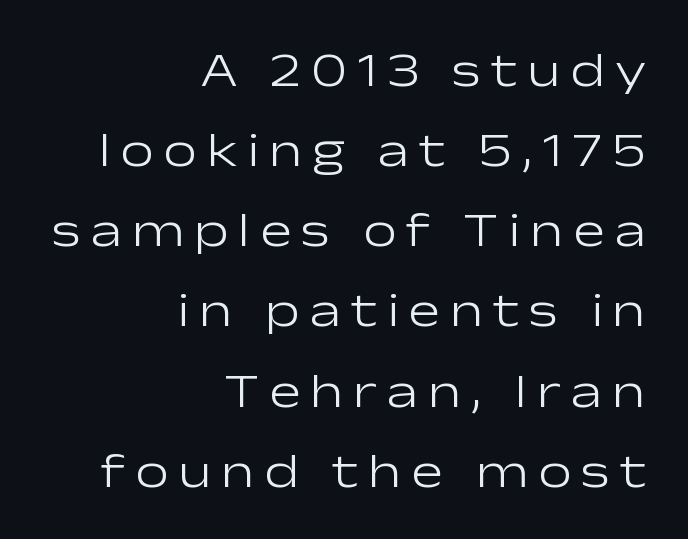
Bold? No — there's no thickening of the strokes. Posture: upright roman. Examine the stroke ends and you'll find no serifs. Is the letter spacing exaggerated? Yes — the characters are pushed far apart.
